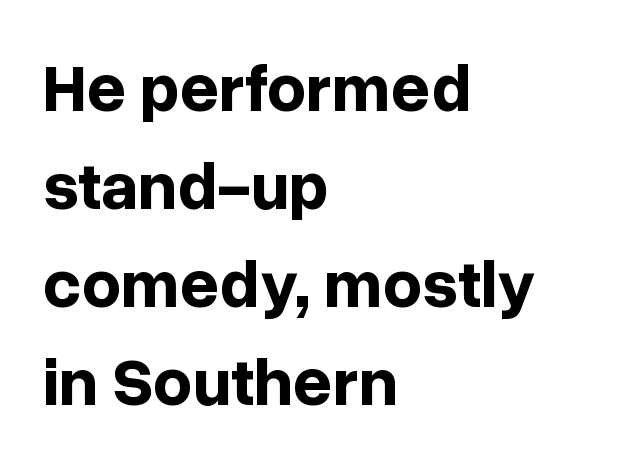
{"serif": "no", "italic": "no", "bold": "yes", "weight": "bold", "width": "normal", "stroke_contrast": "low", "x_height": "medium", "monospaced": "no", "underline": "no", "align": "left", "line_spacing": "normal", "line_spacing_ratio": 1.44, "letter_spacing": "normal", "letter_spacing_em": 0.0, "glyph_px": 68}
